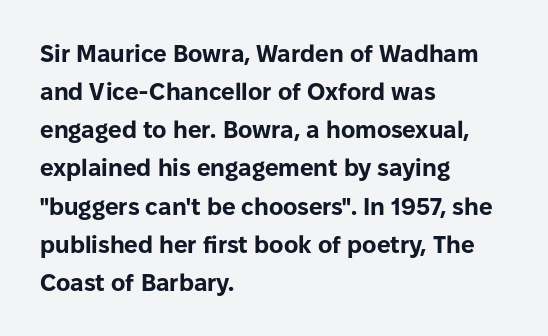
Q: Is the text bold? A: Yes.
Q: Is the text italic (slanted)? A: No, it is upright.
Q: Is the text underlined? A: No.
Q: How is the paragraph aligned? A: Left-aligned.
Q: Is the spacing between letters normal or unusually wide? A: Normal.
Q: Is the spacing between lines tight, normal or loose? A: Normal.
